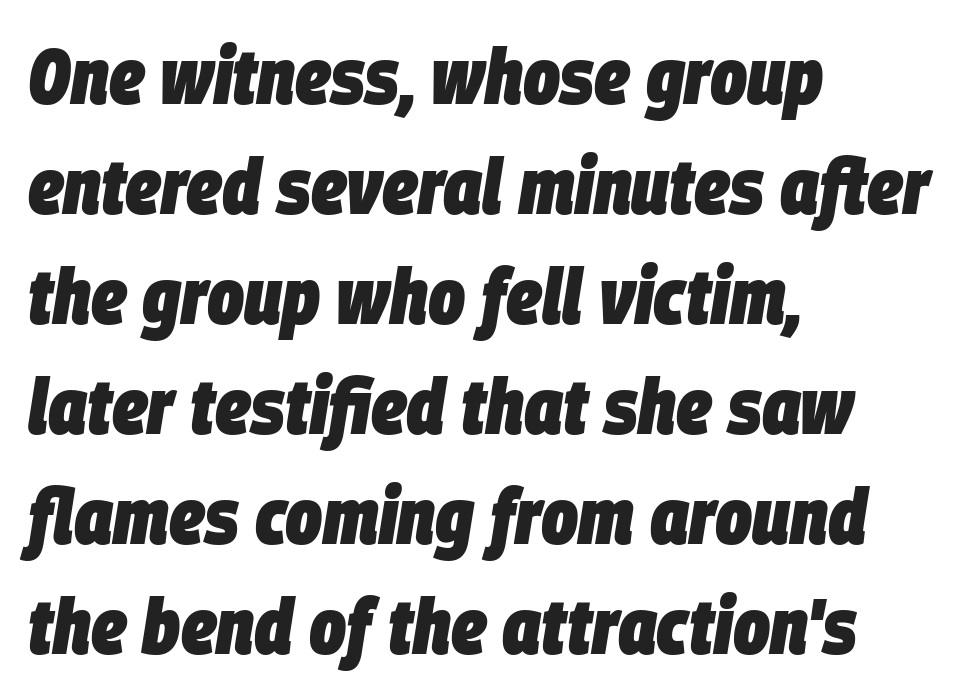
Q: Is the text bold? A: Yes.
Q: Is the text italic (slanted)? A: Yes, it leans right by about 9 degrees.
Q: Is the text underlined? A: No.
Q: How is the paragraph aligned? A: Left-aligned.
Q: Is the spacing between letters normal or unusually wide? A: Normal.
Q: Is the spacing between lines tight, normal or loose? A: Normal.
Q: Width (condensed, normal, or wide)? A: Condensed.
Q: Stroke contrast? A: Low.
Q: x-height? A: Large.
Q: Monospaced? A: No.
